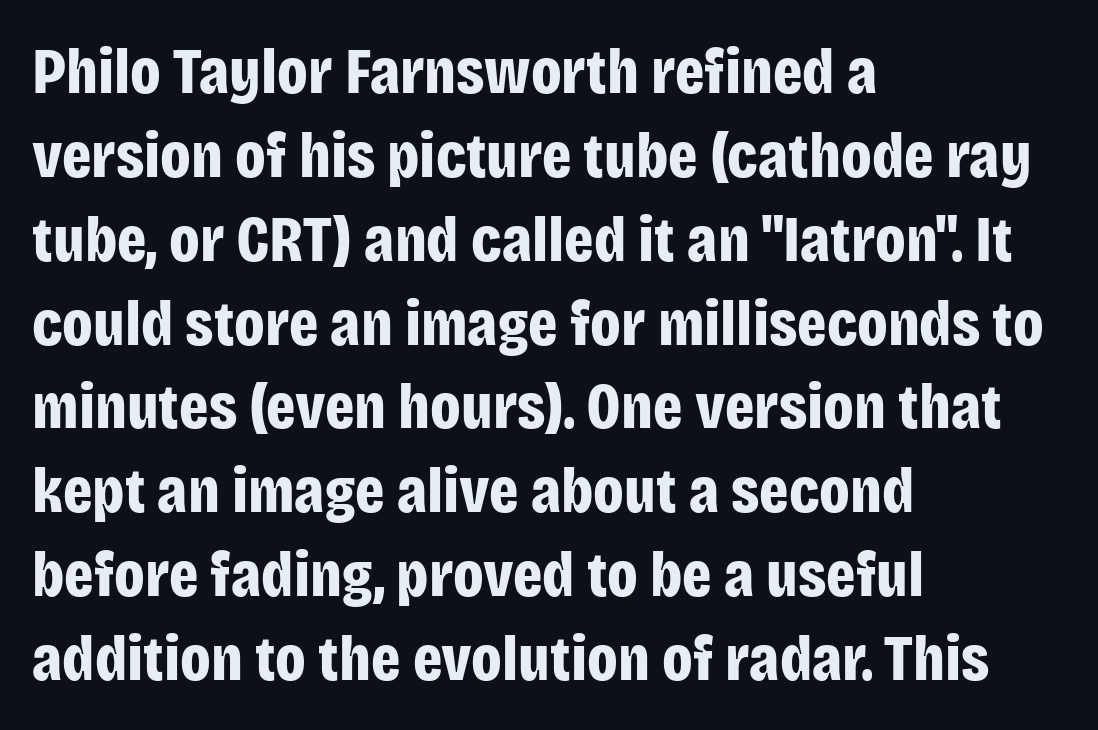
The image shows 65 px bold, condensed sans-serif type, upright; set left-aligned, normal line spacing (1.29x), normal letter spacing, not underlined; low stroke contrast and a large x-height.
